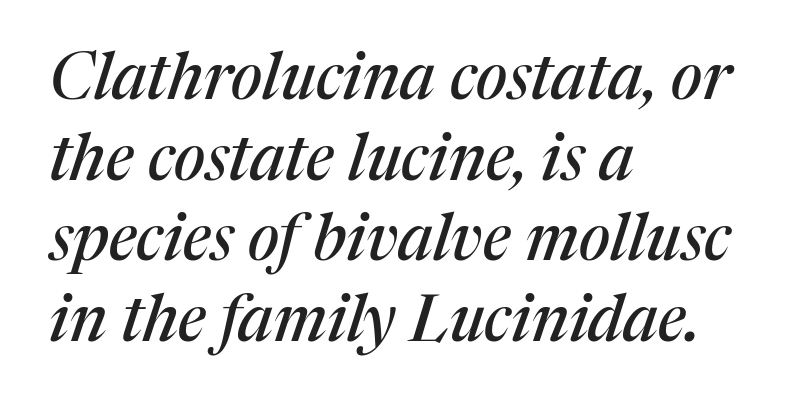
The image shows 64 px serif type, italic (leaning right); set left-aligned, normal line spacing (1.26x), normal letter spacing, not underlined; medium stroke contrast and a medium x-height.
